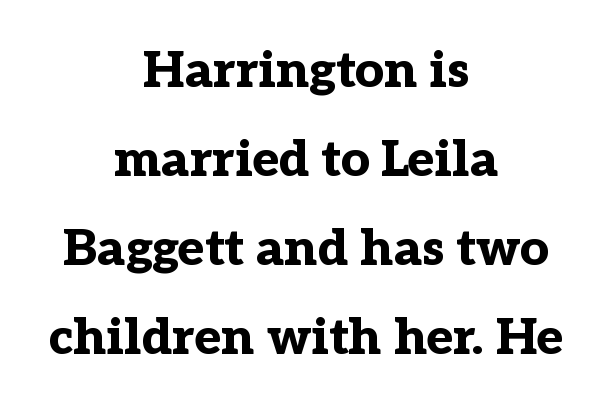
{"serif": "yes", "italic": "no", "bold": "yes", "weight": "bold", "width": "normal", "stroke_contrast": "low", "x_height": "medium", "monospaced": "no", "underline": "no", "align": "center", "line_spacing_ratio": 1.78, "letter_spacing": "normal", "letter_spacing_em": 0.0, "glyph_px": 50}
